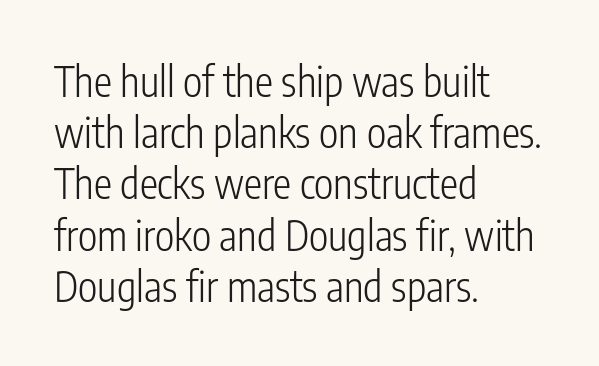
{"serif": "no", "italic": "no", "bold": "no", "weight": "light", "width": "condensed", "stroke_contrast": "low", "x_height": "medium", "monospaced": "no", "underline": "no", "align": "left", "line_spacing": "normal", "line_spacing_ratio": 1.25, "letter_spacing": "normal", "letter_spacing_em": 0.0, "glyph_px": 41}
